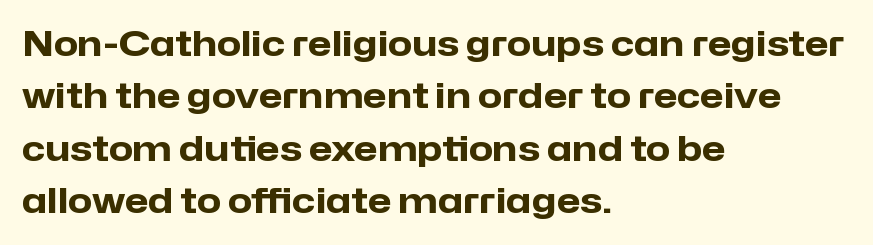
Descender tails drop into unmarked territory. This block has exactly the height ordinary leading produces. The gaps between neighbouring characters are ordinary and unremarkable. Varying glyph widths throughout — classic text-font behaviour.
